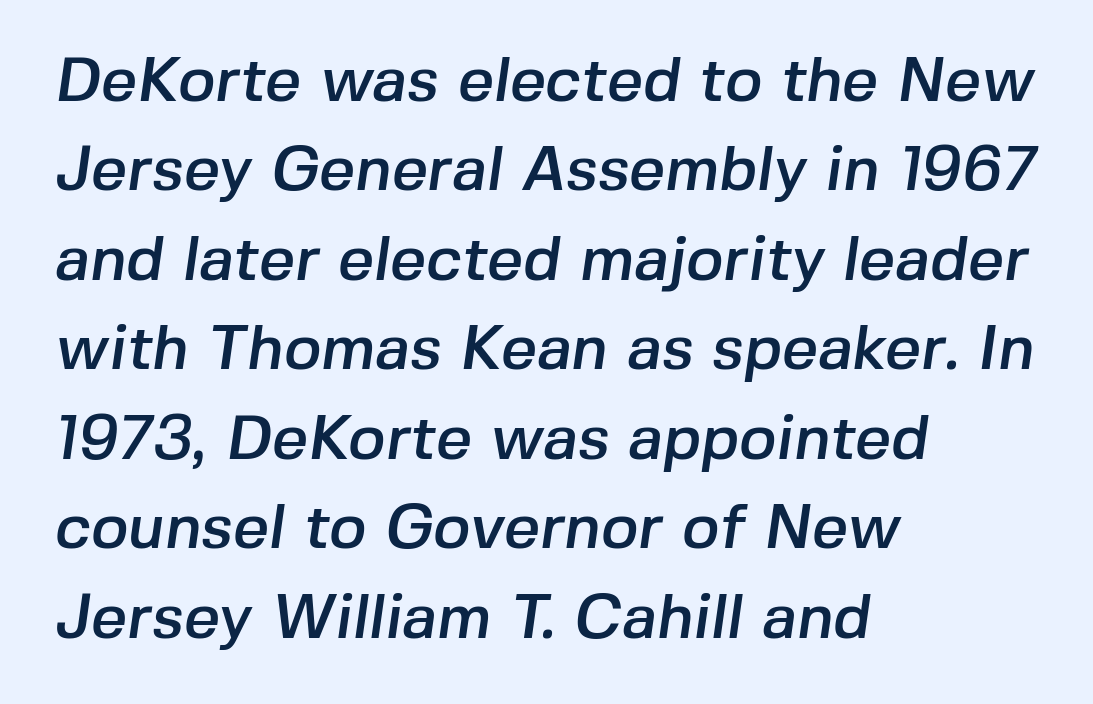
Q: Is the typeface a serif or a sans-serif typeface? A: Sans-serif.
Q: Is the text underlined? A: No.
Q: How is the paragraph aligned? A: Left-aligned.
Q: Is the spacing between letters normal or unusually wide? A: Normal.
Q: Is the spacing between lines tight, normal or loose? A: Normal.
Q: Width (condensed, normal, or wide)? A: Normal.
Q: Stroke contrast? A: Low.
Q: x-height? A: Medium.
Q: Monospaced? A: No.
